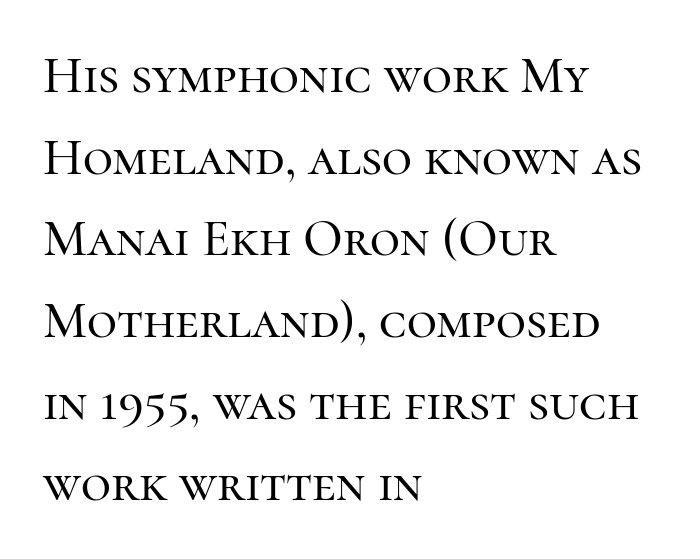
{"serif": "yes", "italic": "no", "width": "normal", "stroke_contrast": "high", "x_height": "medium", "monospaced": "no", "underline": "no", "align": "left", "line_spacing": "normal", "line_spacing_ratio": 1.57, "letter_spacing": "normal", "letter_spacing_em": 0.0, "glyph_px": 52}
